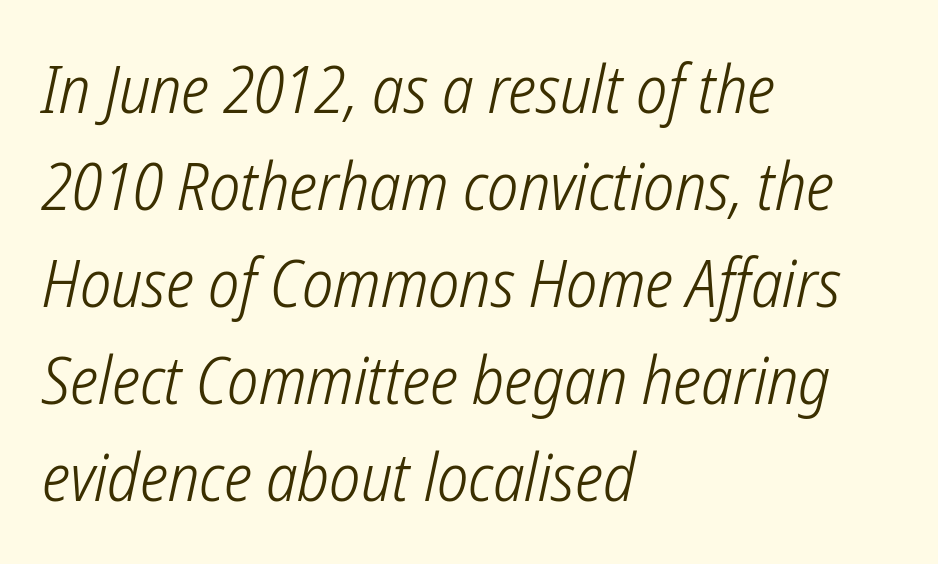
{"serif": "no", "bold": "no", "weight": "light", "width": "condensed", "stroke_contrast": "low", "x_height": "medium", "monospaced": "no", "underline": "no", "align": "left", "line_spacing": "normal", "line_spacing_ratio": 1.47, "letter_spacing": "normal", "letter_spacing_em": 0.0, "glyph_px": 66}
